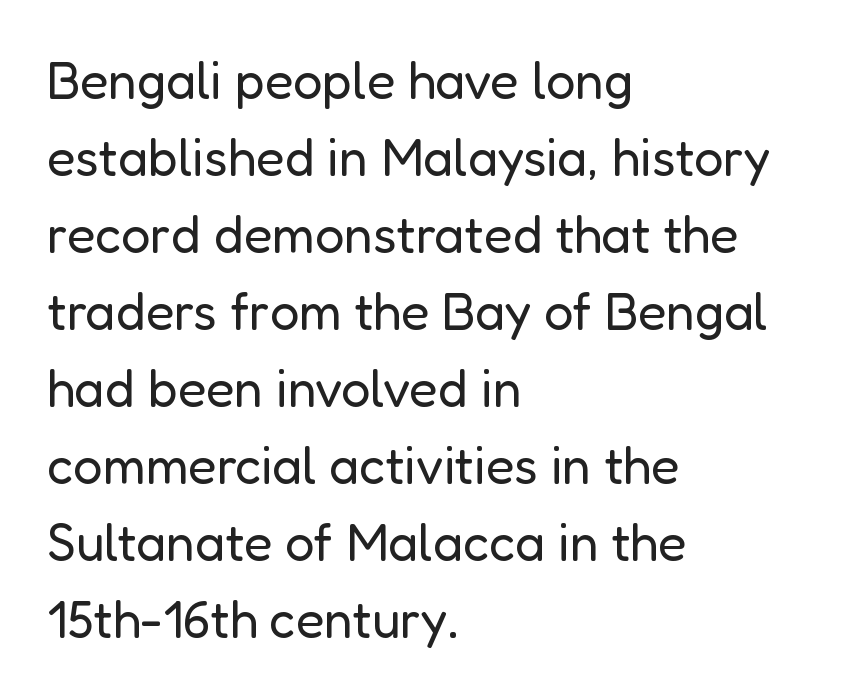
{"serif": "no", "italic": "no", "bold": "no", "weight": "regular", "width": "normal", "stroke_contrast": "low", "x_height": "medium", "monospaced": "no", "underline": "no", "align": "left", "line_spacing": "normal", "line_spacing_ratio": 1.48, "letter_spacing": "normal", "letter_spacing_em": 0.0, "glyph_px": 52}
